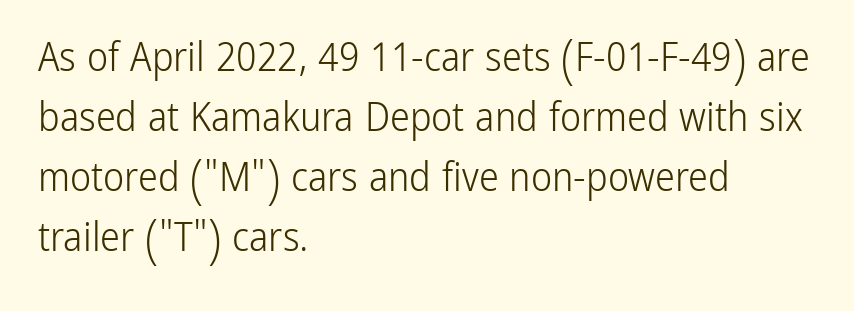
The image shows 40 px light, condensed sans-serif type, upright; set left-aligned, normal line spacing (1.5x), normal letter spacing, not underlined; low stroke contrast and a medium x-height.
